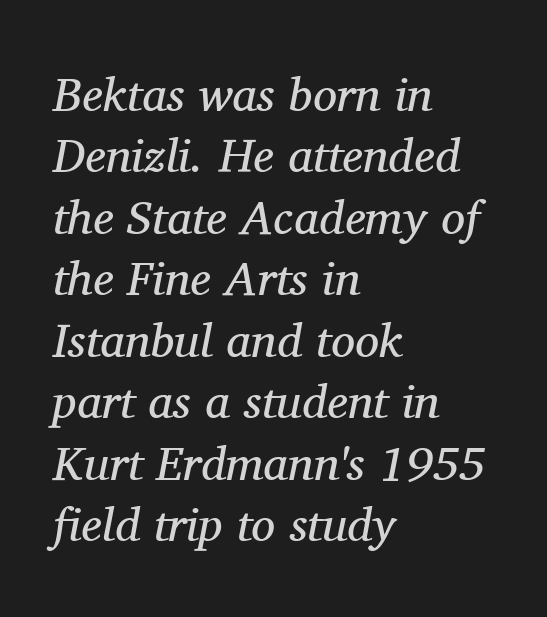
The image shows 48 px regular-weight serif type, italic (leaning right); set left-aligned, normal line spacing (1.28x), normal letter spacing, not underlined; medium stroke contrast and a medium x-height.
